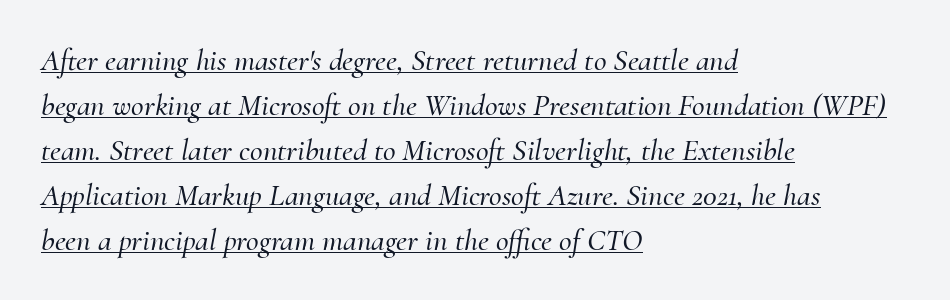
{"serif": "yes", "italic": "yes", "lean": "right", "slant_degrees": 10, "width": "normal", "stroke_contrast": "medium", "x_height": "small", "monospaced": "no", "underline": "yes", "align": "left", "line_spacing": "normal", "line_spacing_ratio": 1.45, "letter_spacing": "normal", "letter_spacing_em": 0.0, "glyph_px": 31}
